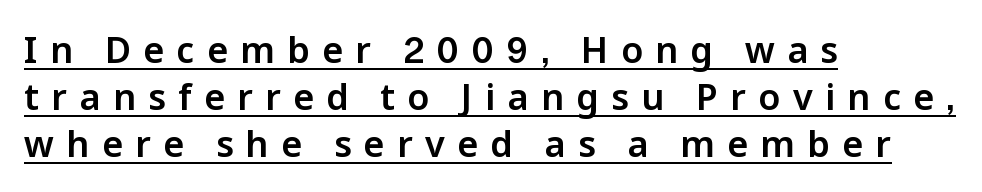
Q: Is the text italic (slanted)? A: No, it is upright.
Q: Is the typeface a serif or a sans-serif typeface? A: Sans-serif.
Q: Is the text underlined? A: Yes.
Q: How is the paragraph aligned? A: Left-aligned.
Q: Is the spacing between letters normal or unusually wide? A: Unusually wide.
Q: Is the spacing between lines tight, normal or loose? A: Normal.
Q: Width (condensed, normal, or wide)? A: Normal.
Q: Stroke contrast? A: Low.
Q: x-height? A: Medium.
Q: Monospaced? A: No.
